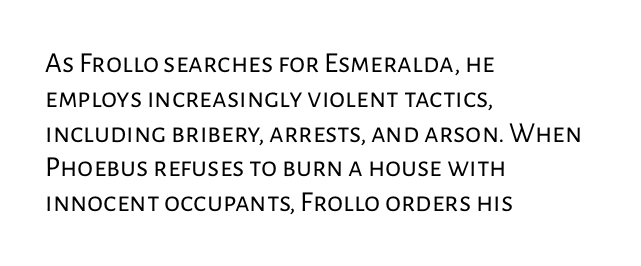
The image shows 29 px regular-weight sans-serif type, upright; set left-aligned, line spacing 1.2x, normal letter spacing, not underlined; low stroke contrast and a medium x-height.
